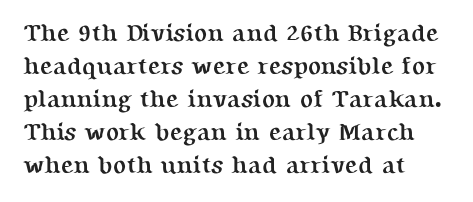
{"italic": "no", "bold": "yes", "underline": "no", "align": "left", "line_spacing": "normal", "line_spacing_ratio": 1.37, "letter_spacing": "normal", "letter_spacing_em": 0.0, "glyph_px": 24}
